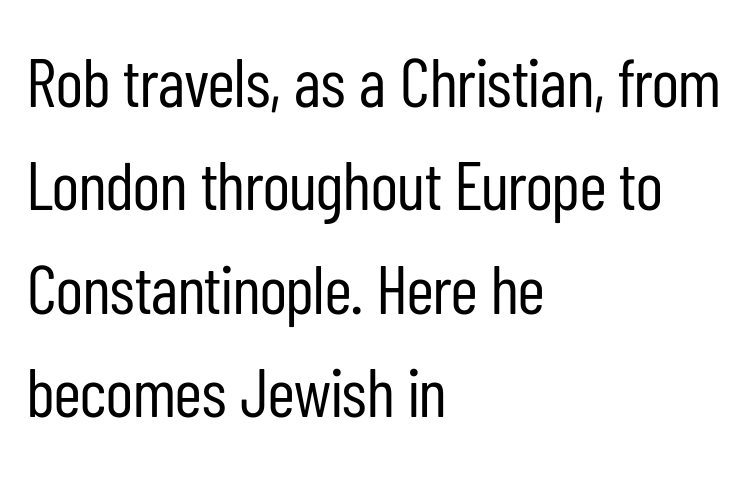
Q: Is the text bold? A: No.
Q: Is the text italic (slanted)? A: No, it is upright.
Q: Is the typeface a serif or a sans-serif typeface? A: Sans-serif.
Q: Is the text underlined? A: No.
Q: How is the paragraph aligned? A: Left-aligned.
Q: Is the spacing between letters normal or unusually wide? A: Normal.
Q: Is the spacing between lines tight, normal or loose? A: Normal.
Q: Width (condensed, normal, or wide)? A: Condensed.
Q: Stroke contrast? A: Low.
Q: x-height? A: Medium.
Q: Monospaced? A: No.
